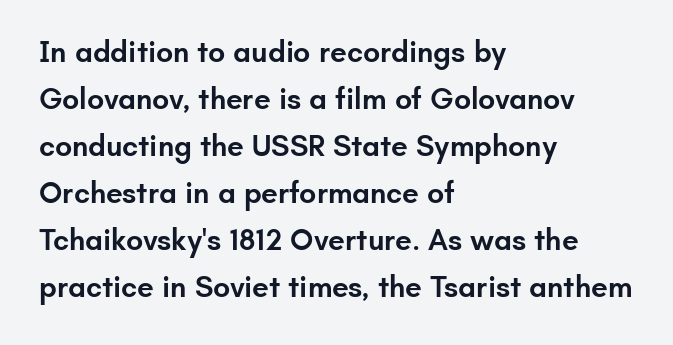
The rendering shows plain stroke endings on the letterforms — a sans-serif design. These lines stack with their left ends in a neat column. Horizontal bands of white between lines are of average thickness. Is the type bold? Partly — it's a semibold, heavier than regular but not fully bold. These lines are rendered in a variable-pitch font. Does extra space separate the letters? No, they use regular spacing.
